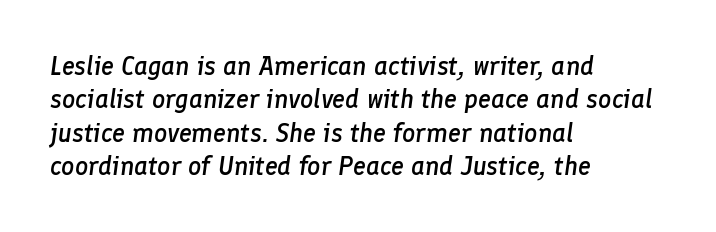
The image shows 26 px text type, italic (leaning right); set left-aligned, normal line spacing (1.28x), normal letter spacing, not underlined.
